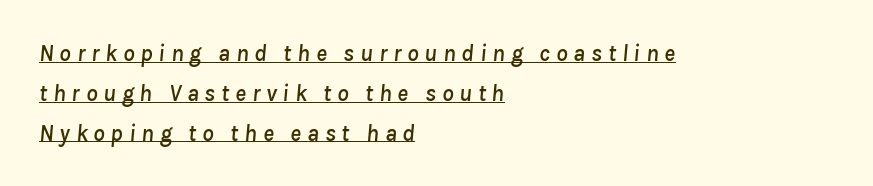
Q: Is the text italic (slanted)? A: Yes, it leans right by about 8 degrees.
Q: Is the text underlined? A: Yes.
Q: How is the paragraph aligned? A: Left-aligned.
Q: Is the spacing between letters normal or unusually wide? A: Unusually wide.
